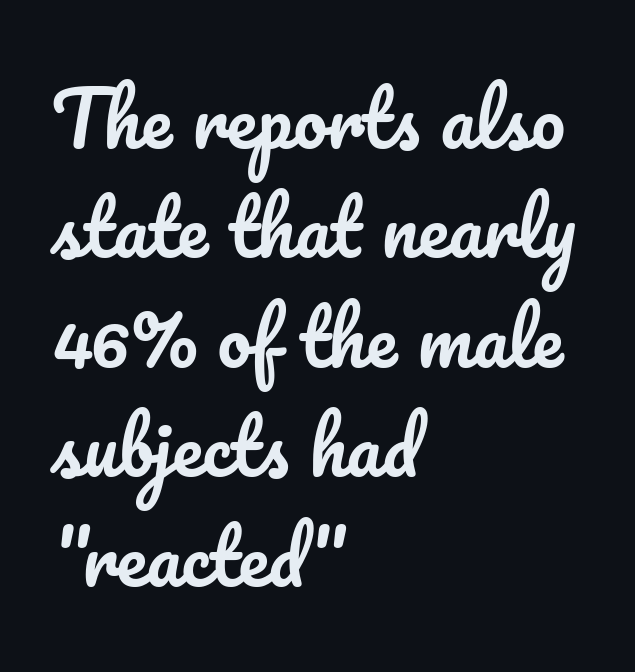
The image shows 75 px text type; set left-aligned, normal line spacing (1.46x), normal letter spacing, not underlined; low stroke contrast and a small x-height.
